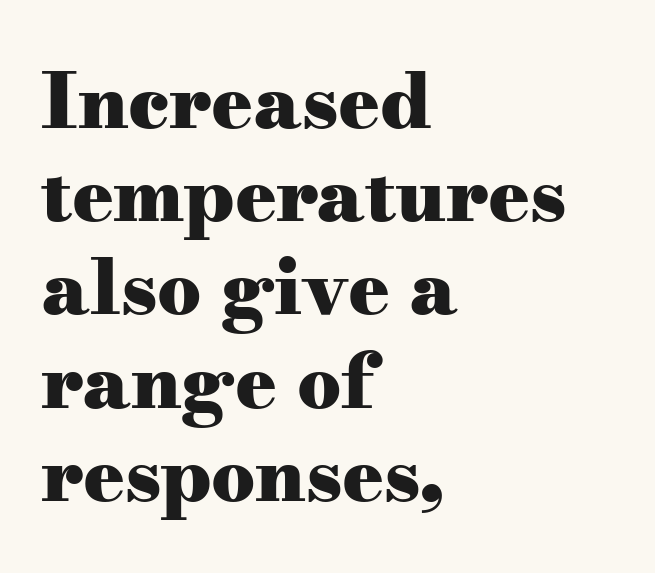
{"serif": "yes", "italic": "no", "bold": "yes", "weight": "heavy", "width": "wide", "stroke_contrast": "medium", "x_height": "small", "monospaced": "no", "underline": "no", "align": "left", "line_spacing_ratio": 1.21, "letter_spacing": "normal", "letter_spacing_em": 0.0, "glyph_px": 77}
